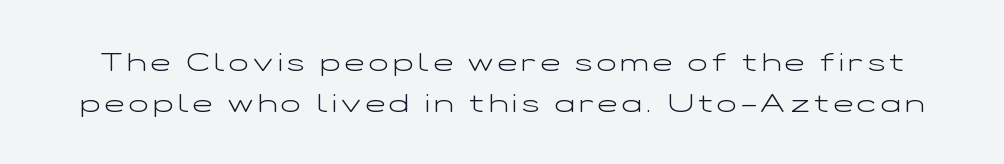
Q: Is the text bold? A: No.
Q: Is the text italic (slanted)? A: No, it is upright.
Q: Is the text underlined? A: No.
Q: Is the spacing between lines tight, normal or loose? A: Normal.
